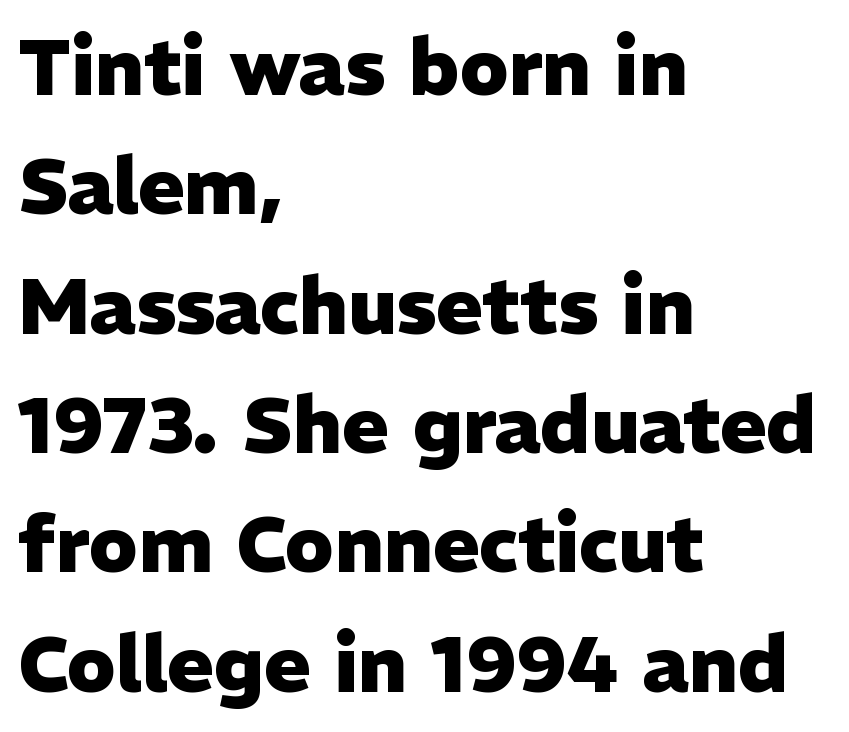
{"serif": "no", "italic": "no", "bold": "yes", "weight": "heavy", "width": "normal", "stroke_contrast": "low", "x_height": "medium", "monospaced": "no", "underline": "no", "align": "left", "line_spacing": "normal", "line_spacing_ratio": 1.53, "letter_spacing": "normal", "letter_spacing_em": 0.0, "glyph_px": 78}
